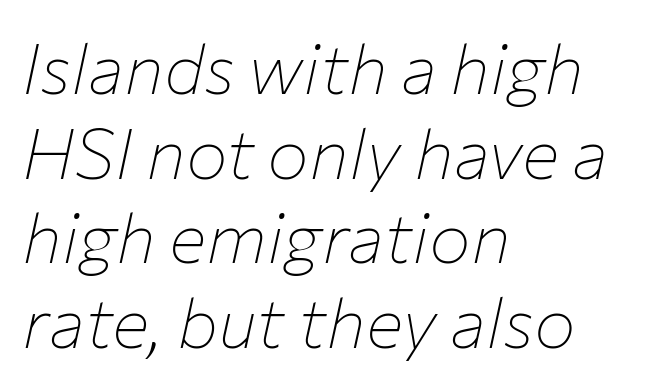
Q: Is the text bold? A: No.
Q: Is the text italic (slanted)? A: Yes, it leans right by about 12 degrees.
Q: Is the text underlined? A: No.
Q: How is the paragraph aligned? A: Left-aligned.
Q: Is the spacing between letters normal or unusually wide? A: Normal.
Q: Width (condensed, normal, or wide)? A: Normal.
Q: Stroke contrast? A: Low.
Q: x-height? A: Medium.
Q: Monospaced? A: No.
